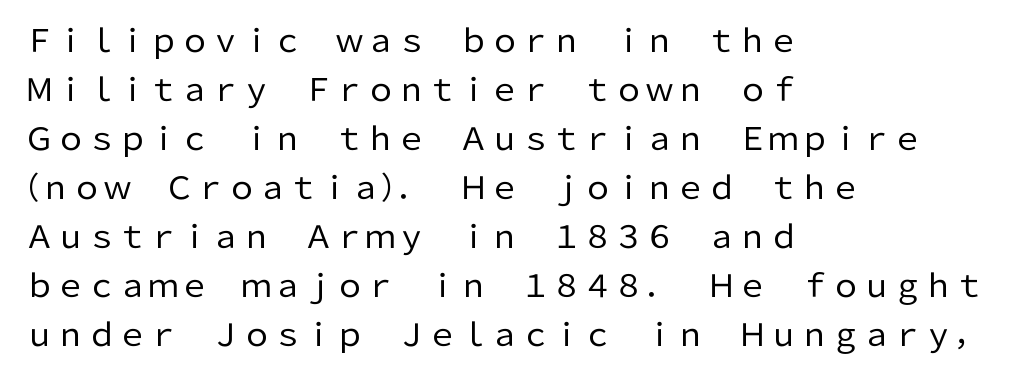
The image shows 31 px regular-weight sans-serif type, upright; set left-aligned, normal line spacing (1.58x), normal letter spacing, not underlined; low stroke contrast and a medium x-height.
